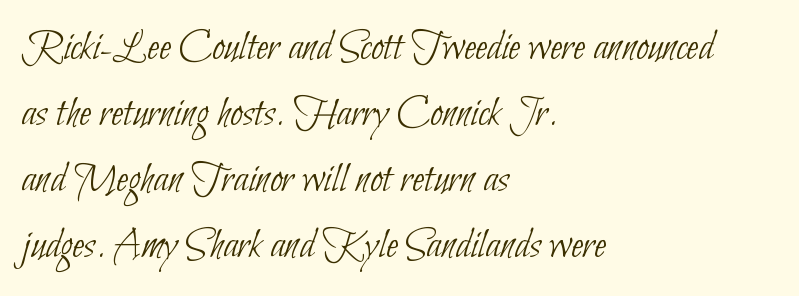
A quiet, ordinary-to-light weight characterises the typeface. Horizontally, the lines are justified to the leading edge only. Is this a sans? Yes — the strokes have no serifs. The line-height multiplier appears to be the usual default. Look at the tracking — it's just the regular setting, nothing added. Check under the words: just untouched page.
